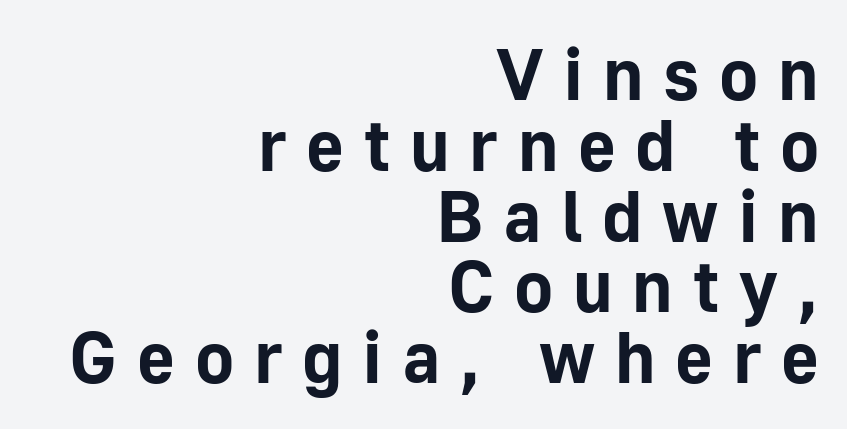
Stroke terminals: plain, sans-serif. The tracking jumps out immediately: characters are airy and widely separated. Heavy, bold letterforms. A typesetter would call this leading minimal, almost set solid. Characters remain perfectly vertical along every line. Notice how the passage keeps a crisp vertical edge on the right only.
